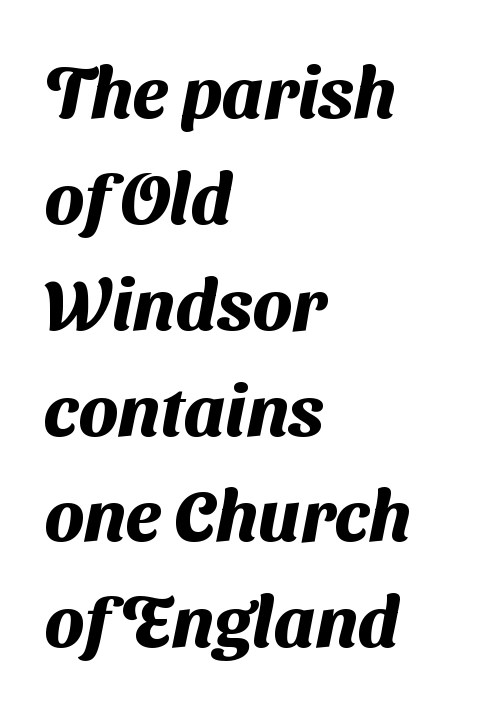
Q: Is the text bold? A: Yes.
Q: Is the typeface a serif or a sans-serif typeface? A: Sans-serif.
Q: Is the text underlined? A: No.
Q: How is the paragraph aligned? A: Left-aligned.
Q: Is the spacing between letters normal or unusually wide? A: Normal.
Q: Is the spacing between lines tight, normal or loose? A: Normal.
Q: Width (condensed, normal, or wide)? A: Normal.
Q: Stroke contrast? A: Medium.
Q: x-height? A: Medium.
Q: Monospaced? A: No.
